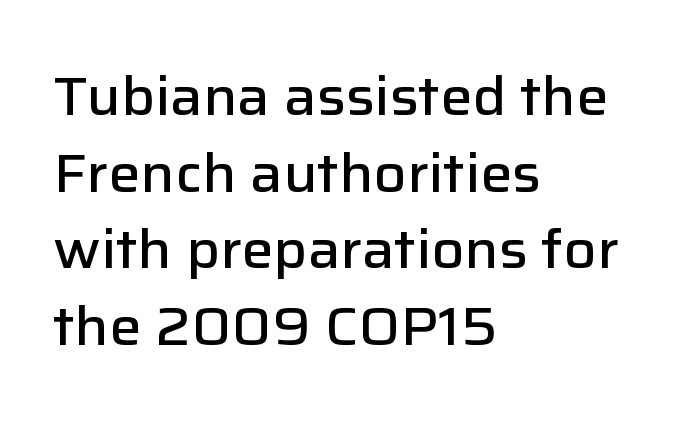
The tracking reads as untouched default to a designer's eye. The passage is arranged the way most books set body copy — flush left. Nobody drew a line under any word here. The block of text has a typical density, with ordinary space between rows. In terms of letterform style, serifs are entirely absent.
